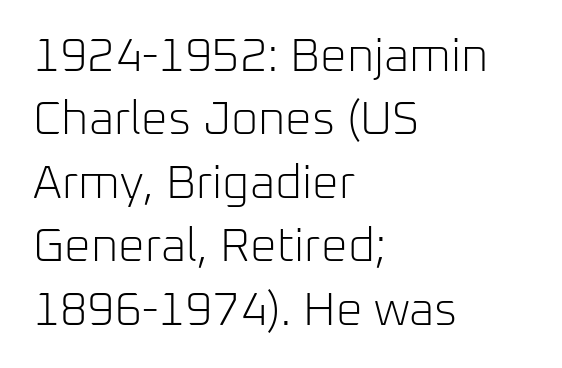
The image shows 47 px light sans-serif type, upright; set left-aligned, normal line spacing (1.35x), normal letter spacing, not underlined; low stroke contrast and a medium x-height.
